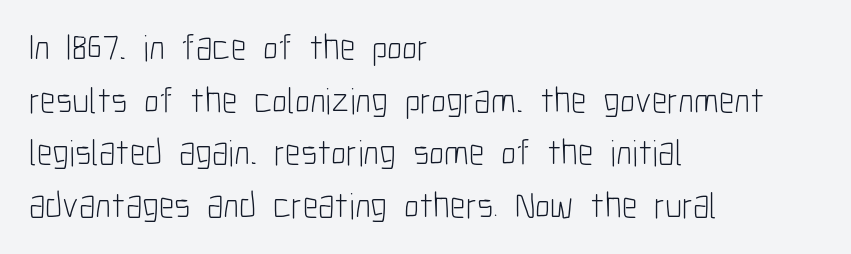
Each line starts at the same left margin while the right side varies. The words here are not underlined. When letters stand straight like this, we call the style roman or upright. You can tell from the bare stems that sans-serif type was used. Bold? No — there's no thickening of the strokes. Default kerning and tracking; the words read as compact shapes.
